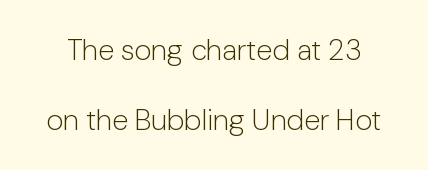
{"serif": "no", "italic": "no", "bold": "no", "weight": "light", "width": "normal", "stroke_contrast": "low", "x_height": "medium", "monospaced": "no", "underline": "no", "line_spacing": "loose", "line_spacing_ratio": 2.41, "letter_spacing": "normal", "letter_spacing_em": 0.0, "glyph_px": 29}
